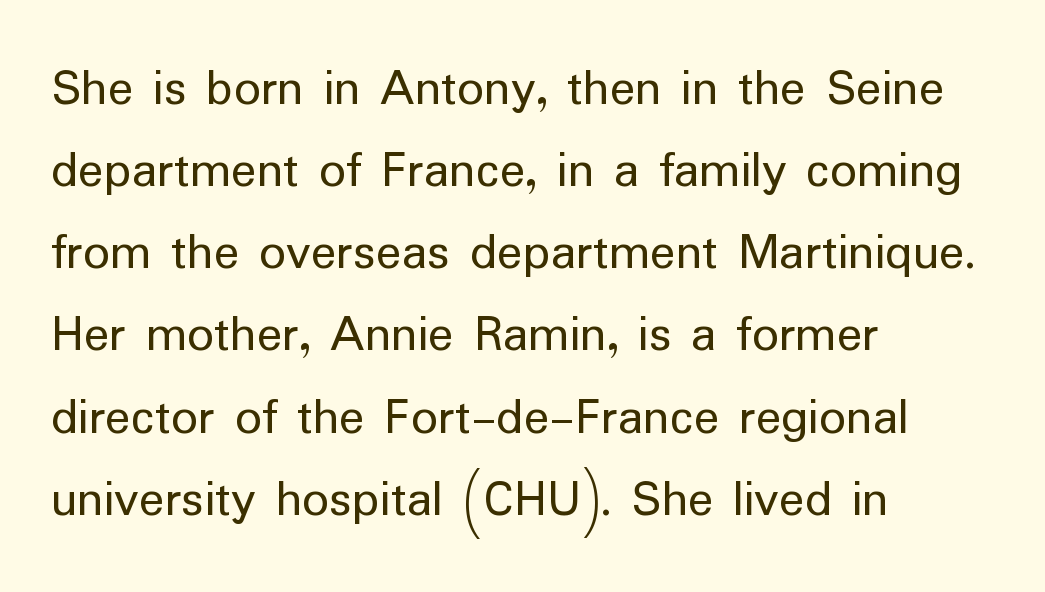
Tracking value appears to be zero — textbook default spacing. The passage shown is not underscored anywhere. Regarding serifs, this sample does without them. Line beginnings align vertically; line endings do not. The face looks like a standard text weight, possibly lighter.
